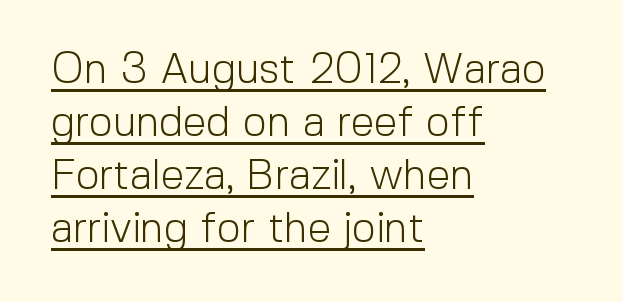
Q: Is the text bold? A: No.
Q: Is the text italic (slanted)? A: No, it is upright.
Q: Is the typeface a serif or a sans-serif typeface? A: Sans-serif.
Q: Is the text underlined? A: Yes.
Q: How is the paragraph aligned? A: Left-aligned.
Q: Is the spacing between letters normal or unusually wide? A: Normal.
Q: Is the spacing between lines tight, normal or loose? A: Normal.
Q: Width (condensed, normal, or wide)? A: Normal.
Q: x-height? A: Medium.
Q: Monospaced? A: No.
